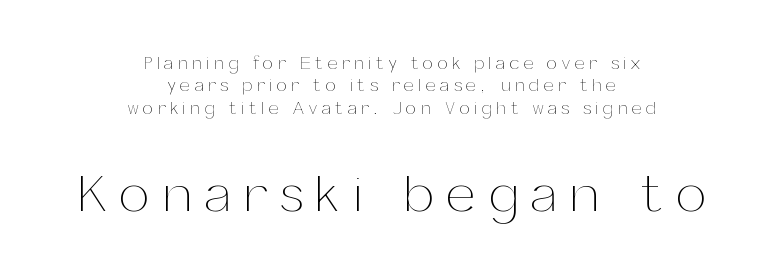
{"italic": "no", "bold": "no", "weight": "thin", "width": "normal", "stroke_contrast": "medium", "x_height": "medium", "monospaced": "no", "underline": "no", "align": "center", "line_spacing_ratio": 1.24, "letter_spacing": "wide", "letter_spacing_em": 0.26, "larger_block": "second", "size_ratio": 2.94, "glyph_px": 53}
